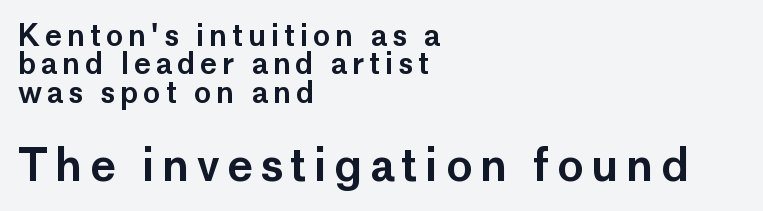
The second block has been scaled up relative to the first. Summary of vertical rhythm: compact, with narrow interline spacing. The paragraph has a hard left edge and a soft right edge. The passage shown is typeset with a sans-serif family. Style check: upright.
